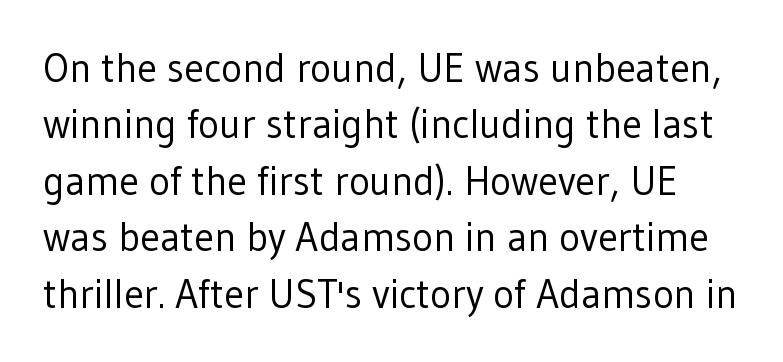
The image shows 40 px regular-weight sans-serif type, upright; set normal line spacing (1.41x), normal letter spacing, not underlined; low stroke contrast and a medium x-height.
